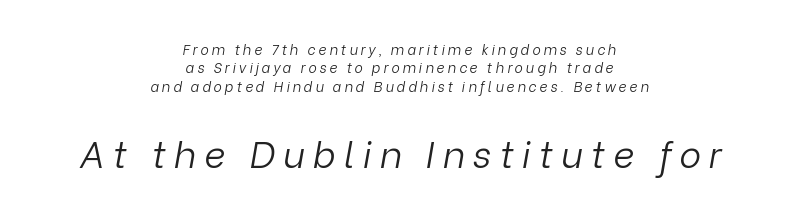
{"italic": "yes", "lean": "right", "slant_degrees": 9, "bold": "no", "weight": "light", "width": "normal", "stroke_contrast": "low", "x_height": "medium", "monospaced": "no", "underline": "no", "align": "center", "line_spacing": "normal", "line_spacing_ratio": 1.31, "letter_spacing": "wide", "letter_spacing_em": 0.21, "larger_block": "second", "size_ratio": 2.64, "glyph_px": 37}
